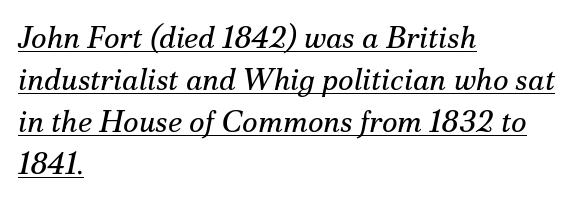
The passage shown is not bold in any degree. The text was rendered using a seriffed face with decorative stroke endings. Nobody touched the tracking dial on this one. These lines were composed using italics. Baseline-to-baseline distance is the conventional proportion of letter height. The specimen includes a rule beneath the text block's lines.
